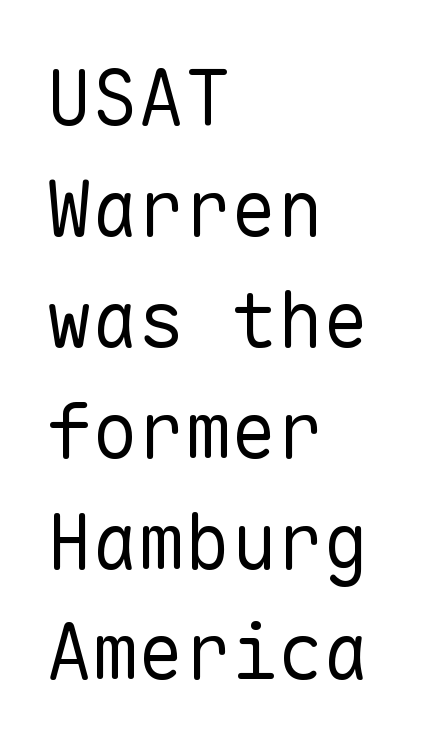
The image shows 77 px regular-weight sans-serif type, upright, monospaced; set left-aligned, normal line spacing (1.44x), normal letter spacing, not underlined; low stroke contrast and a medium x-height.
